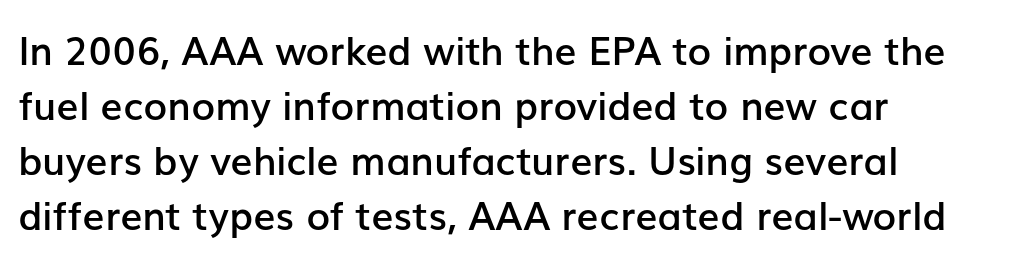
The image shows 39 px semibold sans-serif type, upright; set left-aligned, normal line spacing (1.41x), normal letter spacing, not underlined; low stroke contrast and a medium x-height.
